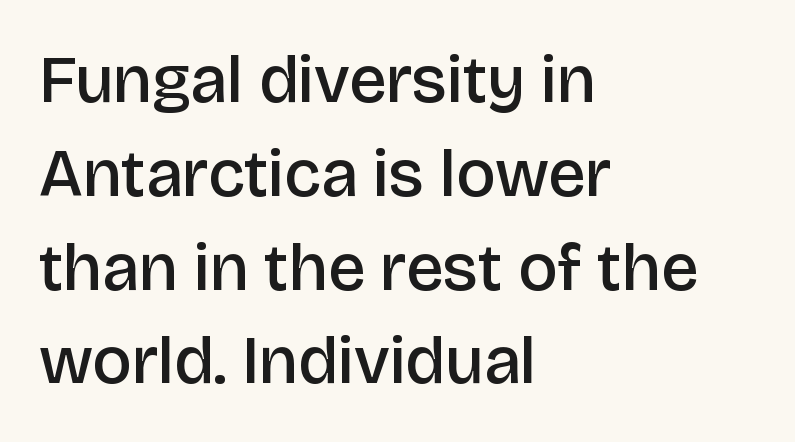
{"serif": "no", "italic": "no", "bold": "semi", "weight": "semibold", "width": "normal", "stroke_contrast": "low", "x_height": "large", "monospaced": "no", "underline": "no", "align": "left", "line_spacing": "normal", "line_spacing_ratio": 1.4, "letter_spacing": "normal", "letter_spacing_em": 0.0, "glyph_px": 67}
